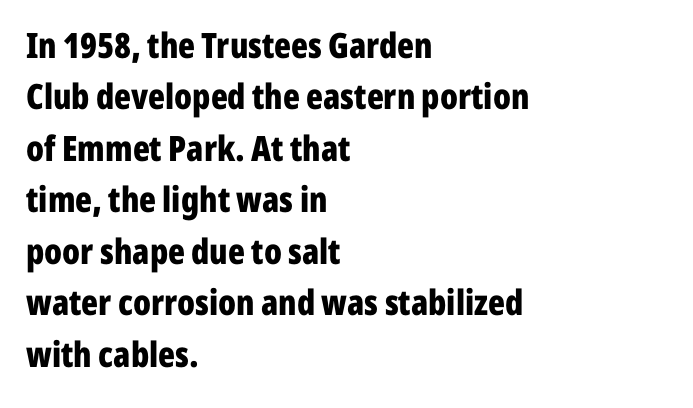
Q: Is the text bold? A: Yes.
Q: Is the text italic (slanted)? A: No, it is upright.
Q: Is the typeface a serif or a sans-serif typeface? A: Sans-serif.
Q: Is the text underlined? A: No.
Q: How is the paragraph aligned? A: Left-aligned.
Q: Is the spacing between letters normal or unusually wide? A: Normal.
Q: Is the spacing between lines tight, normal or loose? A: Normal.
Q: Width (condensed, normal, or wide)? A: Condensed.
Q: Stroke contrast? A: Low.
Q: x-height? A: Medium.
Q: Monospaced? A: No.
